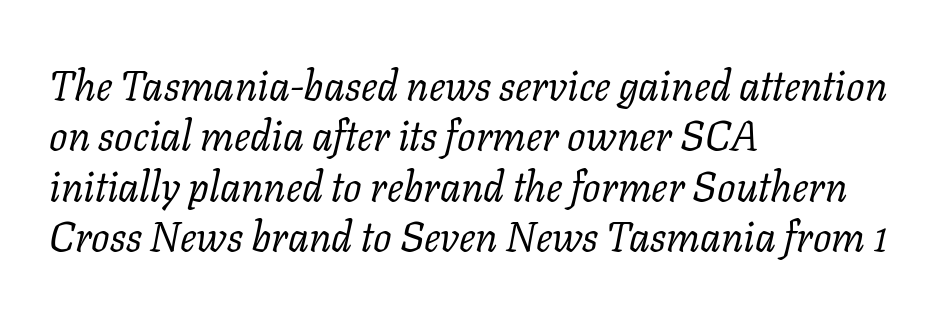
The image shows 41 px regular-weight serif type, italic (leaning right); set left-aligned, line spacing 1.23x, normal letter spacing, not underlined; low stroke contrast and a medium x-height.
